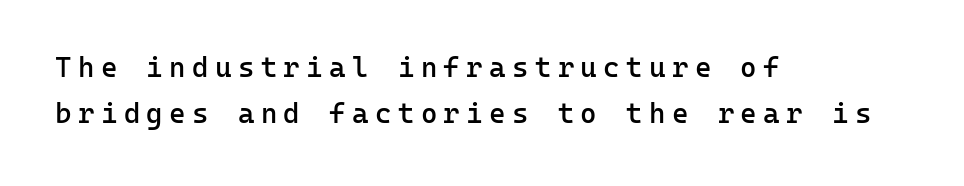
The image shows 28 px semibold sans-serif type, upright, monospaced; set left-aligned, normal line spacing (1.66x), unusually wide letter spacing (+0.23 em), not underlined; low stroke contrast and a medium x-height.
